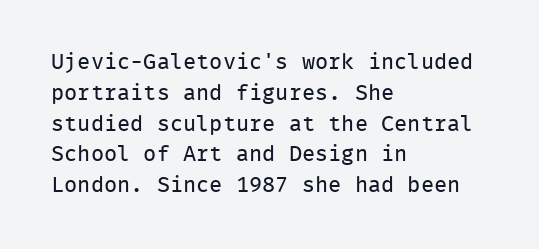
The image shows 22 px text type, upright; set left-aligned, normal line spacing (1.4x), normal letter spacing, not underlined.
